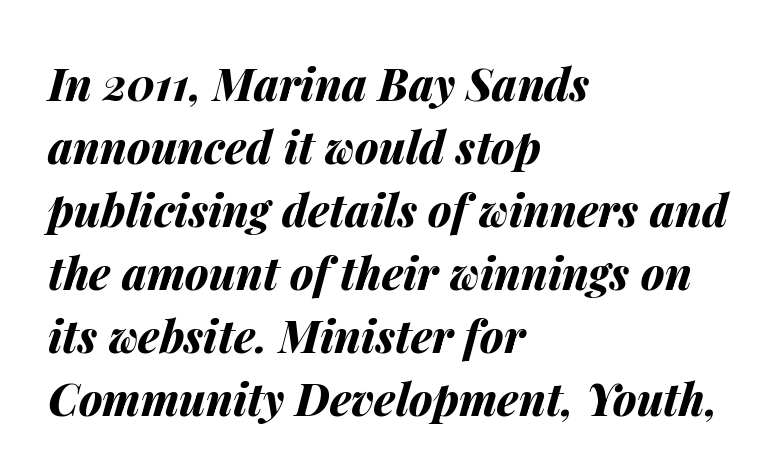
The image shows 44 px bold type, italic (leaning right); set left-aligned, normal line spacing (1.43x), normal letter spacing, not underlined; medium stroke contrast and a medium x-height.
